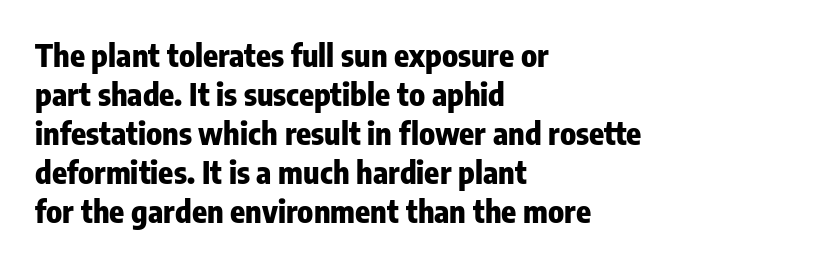
Serifs: no, the terminals of the letterforms are clean. This sample uses an upright cut, with every glyph sitting square on the baseline. This sample is left-justified, so line endings fall wherever the words run out. You could not count columns in this text — the font is proportionally spaced.
